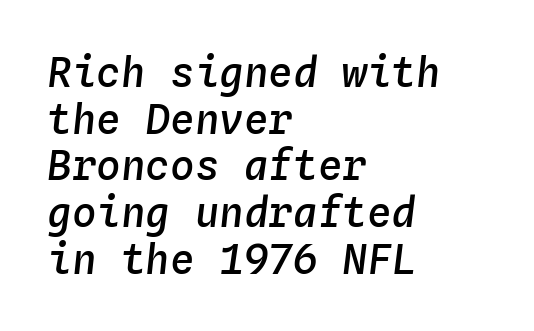
Leftover space on each line is placed entirely after the last word. The strokes are fattened partway — semibold, not bold. Looks like terminal output: every glyph gets an equal slot. In terms of letterspacing, this is plain default setting. Words float on clear page, feet unadorned.
